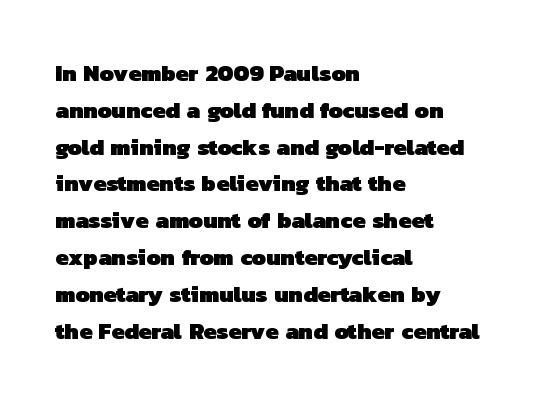
Weight check: bold — yes, fully. Honestly, the letter spacing is just normal — you wouldn't notice it. Lines of text with bare space underneath. Visually the block forms a straight wall on the left and a jagged coastline on the right. The block of text has a typical density, with ordinary space between rows.
